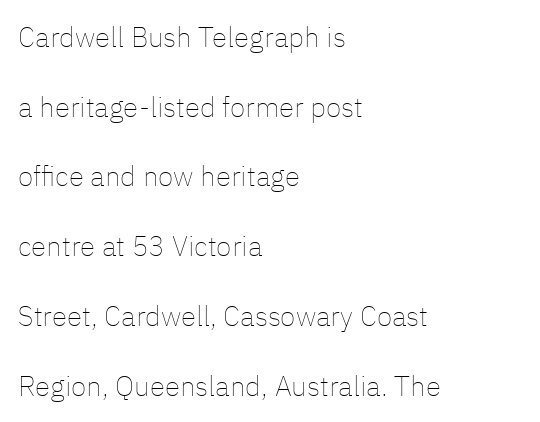
{"italic": "no", "bold": "no", "weight": "thin", "width": "normal", "stroke_contrast": "low", "x_height": "medium", "monospaced": "no", "underline": "no", "align": "left", "line_spacing": "loose", "line_spacing_ratio": 2.49, "letter_spacing": "normal", "letter_spacing_em": 0.0, "glyph_px": 28}
